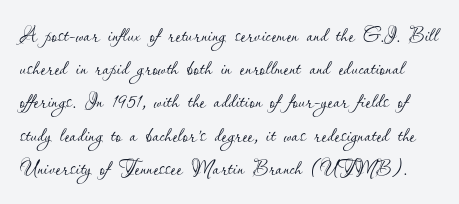
Underlining? Definitely not there. Letters have the restrained weight of plain body copy at most. This rendering leaves character spacing at its baseline value.
